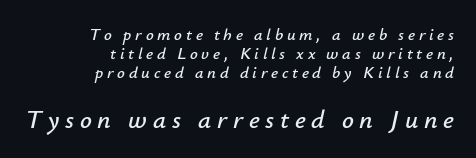
{"italic": "yes", "lean": "right", "slant_degrees": 12, "underline": "no", "align": "right", "line_spacing": "tight", "line_spacing_ratio": 1.12, "letter_spacing": "wide", "letter_spacing_em": 0.22, "larger_block": "second", "size_ratio": 1.53, "glyph_px": 26}
